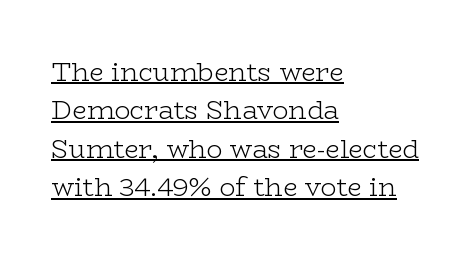
{"italic": "no", "bold": "no", "underline": "yes", "align": "left", "line_spacing": "normal", "line_spacing_ratio": 1.48, "letter_spacing": "normal", "letter_spacing_em": 0.0, "glyph_px": 26}
